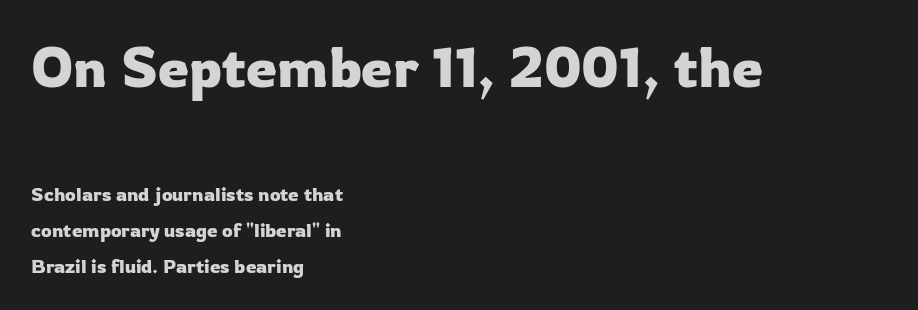
{"serif": "no", "italic": "no", "width": "normal", "stroke_contrast": "low", "x_height": "medium", "monospaced": "no", "underline": "no", "align": "left", "line_spacing": "loose", "line_spacing_ratio": 1.9, "letter_spacing": "normal", "letter_spacing_em": 0.0, "larger_block": "first", "size_ratio": 2.95, "glyph_px": 56}
